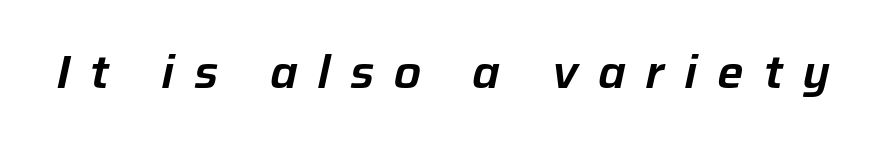
{"italic": "yes", "lean": "right", "slant_degrees": 12, "width": "normal", "stroke_contrast": "low", "x_height": "medium", "monospaced": "no", "underline": "no", "letter_spacing": "wide", "letter_spacing_em": 0.42, "glyph_px": 47}
